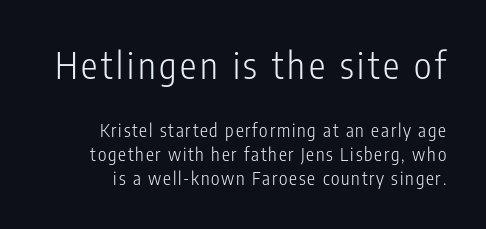
Students, observe: this is what conventionally led text looks like. Is the lower block the larger one? No — the upper block carries the bigger type. Any mark beneath the type? The region is blank. A typesetter would label this face a sans. A quiet, ordinary-to-light weight characterises the typeface. The lettering stays uniformly vertical, giving the passage a roman look.
